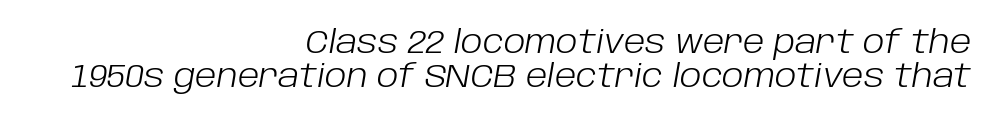
The image shows 31 px light type, italic (leaning right); set right-aligned, tight line spacing (1.09x), normal letter spacing, not underlined; low stroke contrast and a large x-height.
